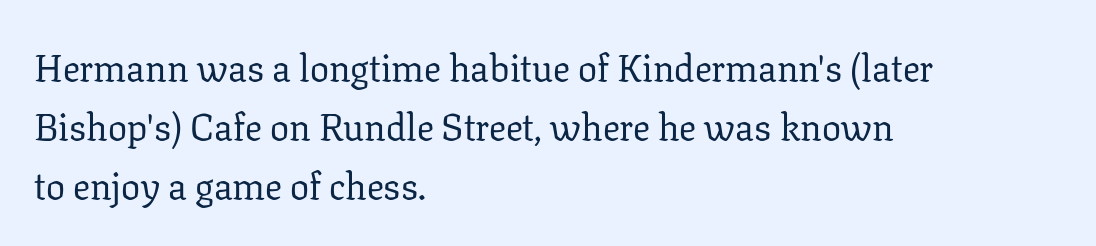
{"serif": "yes", "italic": "no", "bold": "no", "weight": "regular", "width": "normal", "stroke_contrast": "low", "x_height": "medium", "monospaced": "no", "underline": "no", "align": "left", "line_spacing": "normal", "line_spacing_ratio": 1.55, "letter_spacing": "normal", "letter_spacing_em": 0.0, "glyph_px": 38}
